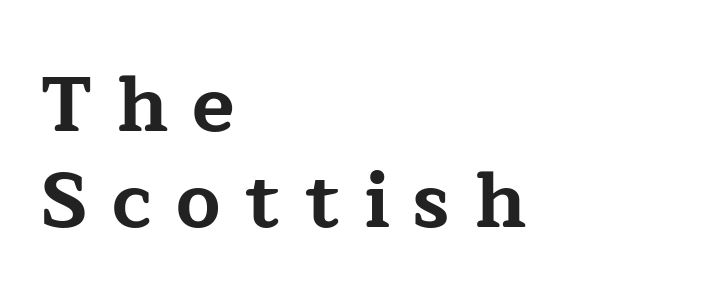
A dark, heavy texture on the line: the type is bold. Stroke terminals: seriffed. Spacing verdict: proportional, widths tailored to each character. Horizontal alignment here is leftward, the default for most running prose. Short note: letters widely spaced. Every stem runs plumb, perpendicular to the baseline.
